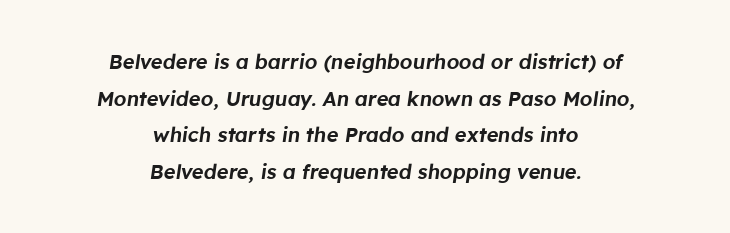
The image shows 20 px text type, italic (leaning right); set centered, line spacing 1.83x, normal letter spacing, not underlined.
